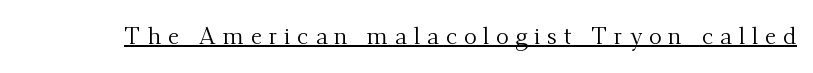
Q: Is the text bold? A: No.
Q: Is the text italic (slanted)? A: No, it is upright.
Q: Is the text underlined? A: Yes.
Q: Is the spacing between letters normal or unusually wide? A: Unusually wide.
